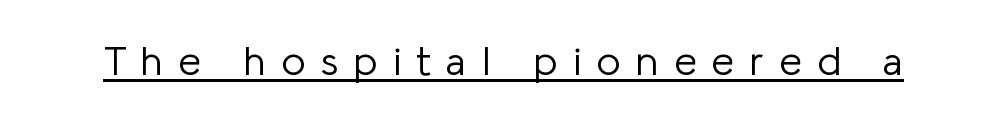
{"serif": "no", "italic": "no", "bold": "no", "weight": "light", "width": "normal", "stroke_contrast": "low", "x_height": "medium", "monospaced": "no", "underline": "yes", "letter_spacing": "wide", "letter_spacing_em": 0.37, "glyph_px": 41}
